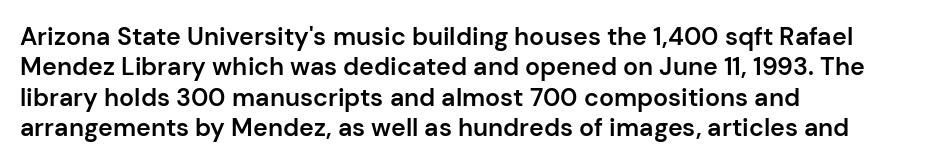
{"italic": "no", "bold": "semi", "underline": "no", "align": "left", "line_spacing_ratio": 1.22, "letter_spacing": "normal", "letter_spacing_em": 0.0, "glyph_px": 25}
